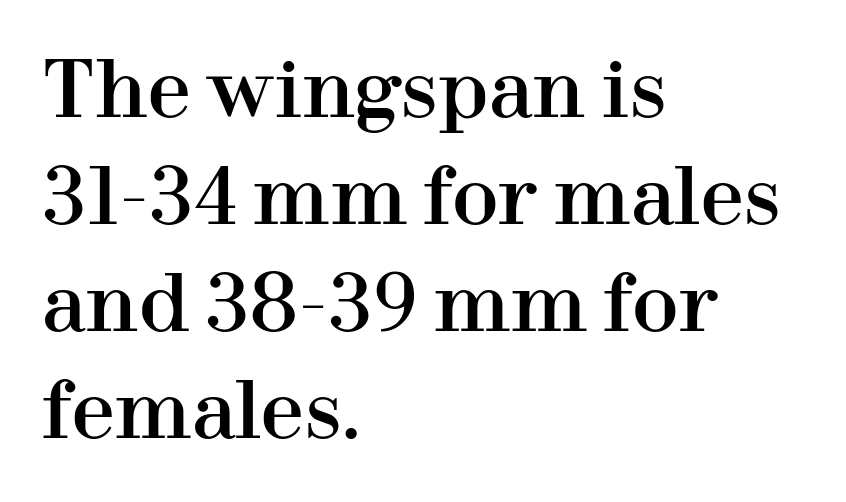
{"serif": "yes", "italic": "no", "width": "normal", "stroke_contrast": "high", "x_height": "medium", "monospaced": "no", "underline": "no", "align": "left", "line_spacing": "normal", "line_spacing_ratio": 1.39, "letter_spacing": "normal", "letter_spacing_em": 0.0, "glyph_px": 77}
